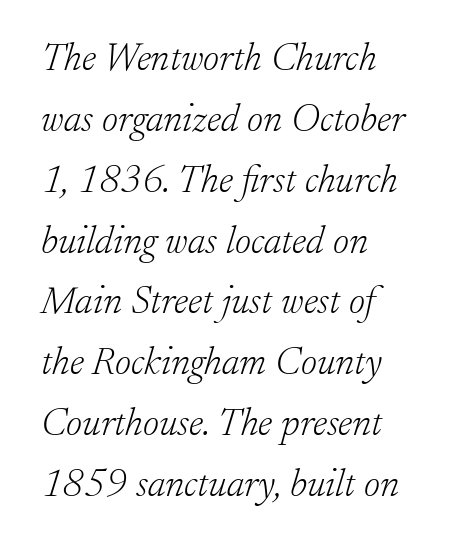
The image shows 39 px light serif type, italic (leaning right); set left-aligned, normal line spacing (1.56x), normal letter spacing, not underlined; low stroke contrast and a small x-height.
